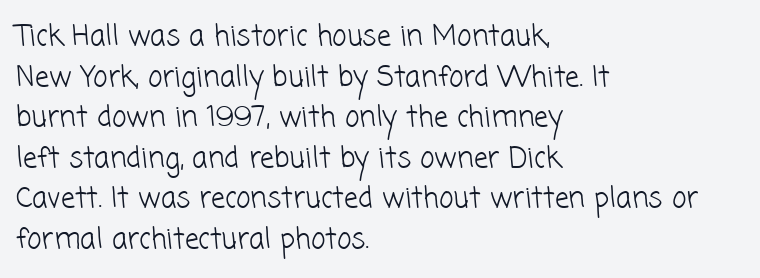
{"serif": "no", "bold": "no", "weight": "light", "width": "normal", "stroke_contrast": "low", "x_height": "medium", "monospaced": "no", "underline": "no", "align": "left", "line_spacing": "normal", "line_spacing_ratio": 1.45, "letter_spacing": "normal", "letter_spacing_em": 0.0, "glyph_px": 28}
